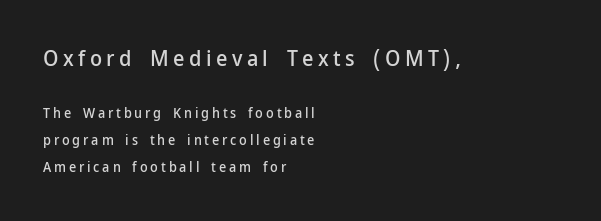
{"italic": "no", "underline": "no", "align": "left", "line_spacing": "loose", "line_spacing_ratio": 1.93, "letter_spacing": "wide", "letter_spacing_em": 0.2, "larger_block": "first", "size_ratio": 1.57, "glyph_px": 22}
